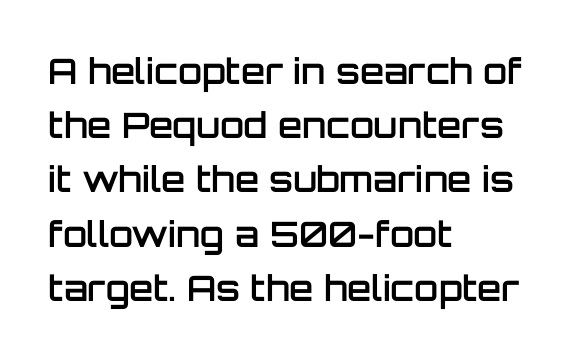
Looks like regular typesetting: each glyph gets only the width it needs. Does the leading feel generous? No, just average. These words are printed semibold, heavier than regular yet not bold. Descender tails drop into unmarked territory. Does extra space separate the letters? No, they use regular spacing. Do the letters lean? They stand straight.
